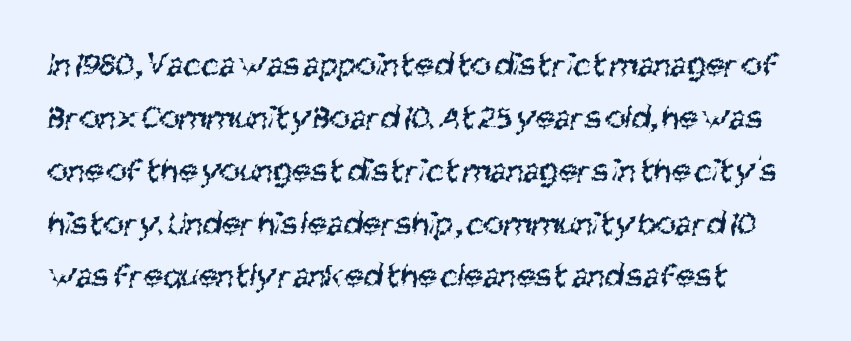
The image shows 35 px regular-weight, condensed sans-serif type; set left-aligned, normal line spacing (1.51x), normal letter spacing, not underlined; medium stroke contrast and a large x-height.
